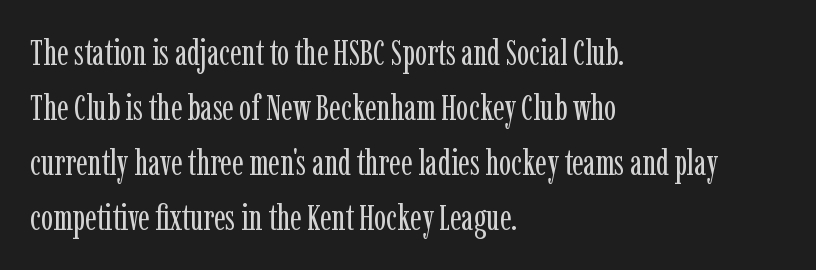
The specimen omits any rule beneath the text block's lines. The typeface chosen for these lines features serifs. Notice how the stems are strictly vertical — no italics here. The face used here is proportionally spaced, like ordinary book or web type.
